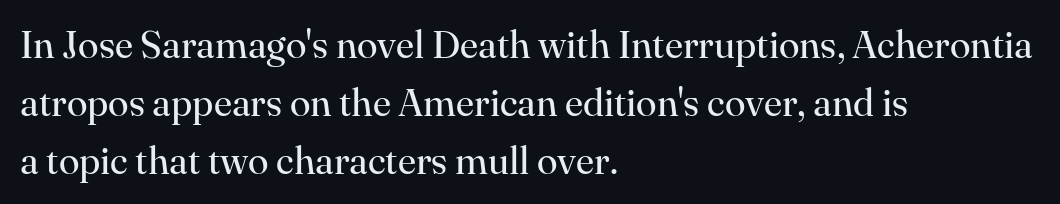
{"serif": "yes", "italic": "no", "bold": "no", "weight": "regular", "width": "normal", "stroke_contrast": "high", "x_height": "small", "monospaced": "no", "underline": "no", "align": "left", "line_spacing": "normal", "line_spacing_ratio": 1.52, "letter_spacing": "normal", "letter_spacing_em": 0.0, "glyph_px": 38}
